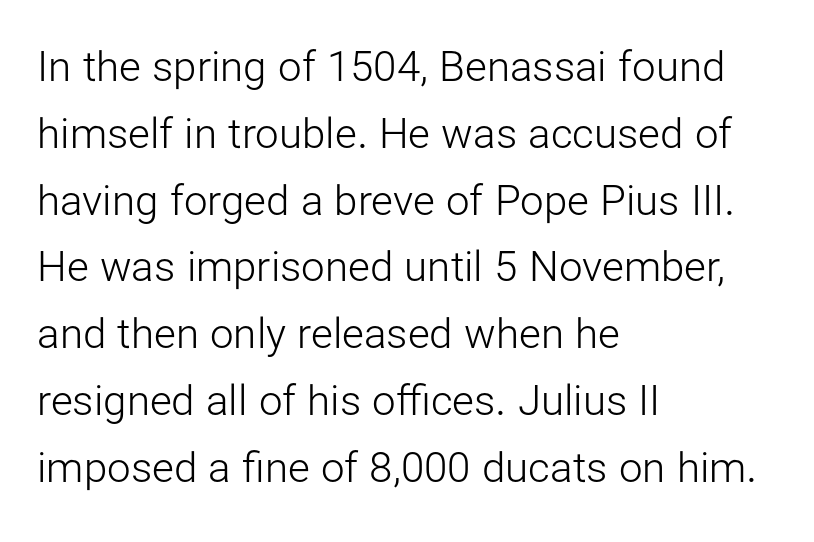
The image shows 42 px light sans-serif type, upright; set left-aligned, normal line spacing (1.59x), normal letter spacing, not underlined; low stroke contrast and a medium x-height.
